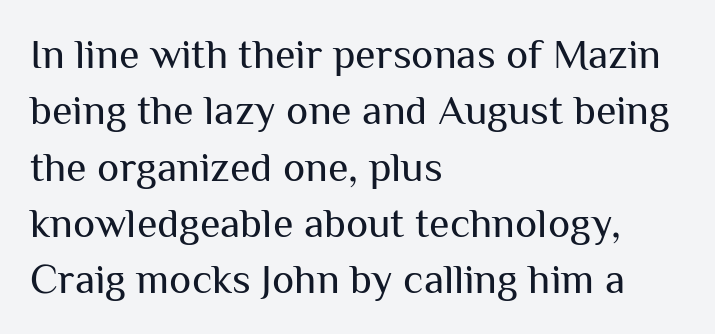
Q: Is the text bold? A: No.
Q: Is the text italic (slanted)? A: No, it is upright.
Q: Is the typeface a serif or a sans-serif typeface? A: Sans-serif.
Q: Is the text underlined? A: No.
Q: How is the paragraph aligned? A: Left-aligned.
Q: Is the spacing between letters normal or unusually wide? A: Normal.
Q: Is the spacing between lines tight, normal or loose? A: Normal.
Q: Width (condensed, normal, or wide)? A: Normal.
Q: Stroke contrast? A: Medium.
Q: x-height? A: Medium.
Q: Monospaced? A: No.
